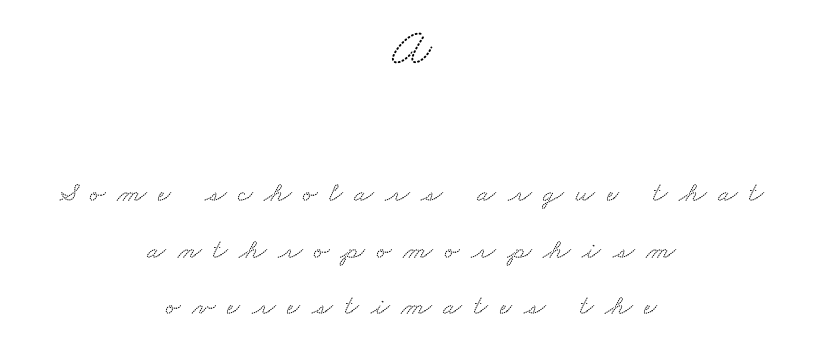
The image shows 55 px wide serif type; set centered, loose line spacing (2.02x), unusually wide letter spacing (+0.41 em), not underlined; the first (top) block is 1.96x larger; low stroke contrast and a small x-height.
